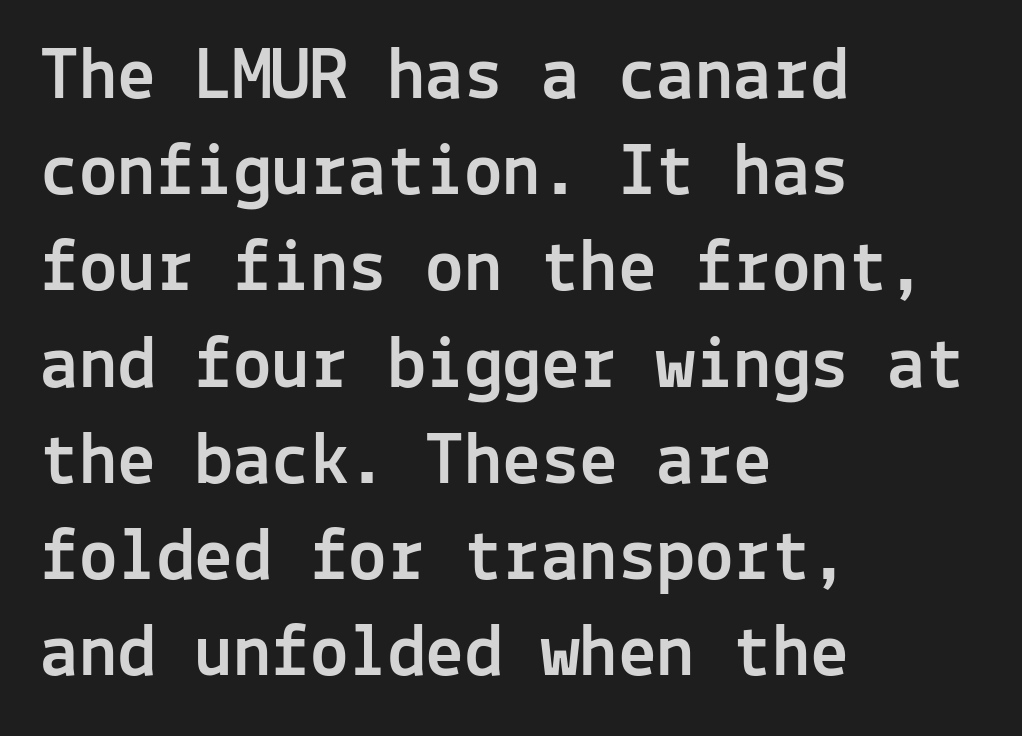
{"serif": "no", "italic": "no", "width": "normal", "x_height": "medium", "monospaced": "yes", "underline": "no", "align": "left", "line_spacing": "normal", "line_spacing_ratio": 1.25, "letter_spacing": "normal", "letter_spacing_em": 0.0, "glyph_px": 77}
